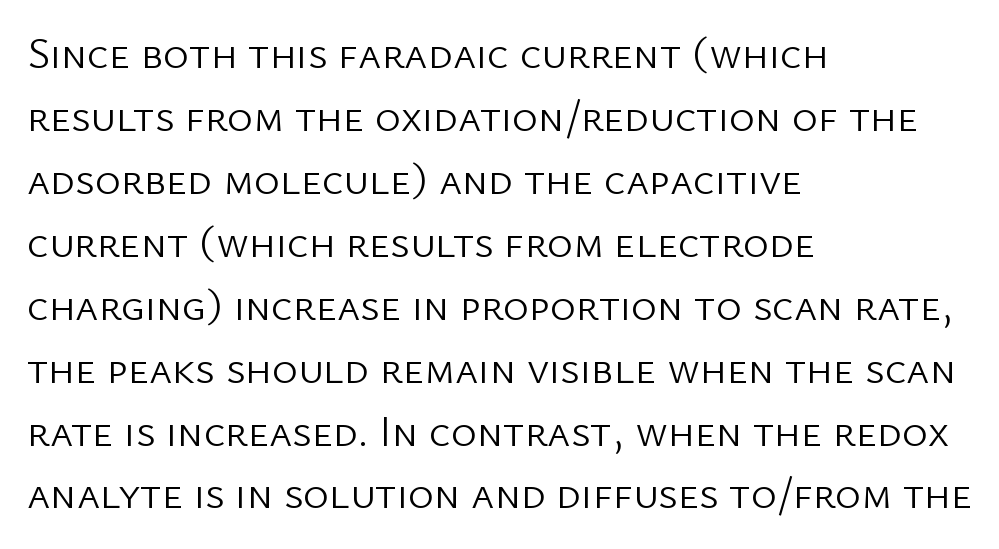
The letters advance in unequal steps, a hallmark of proportional type. The zone under the glyphs is completely vacant. The space between consecutive lines is moderate. The letters sit at their default tracking, neither squeezed nor spread. One-word summary of the alignment: left.
